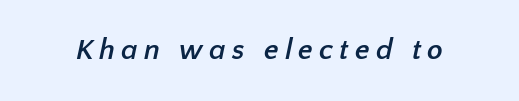
{"serif": "no", "bold": "yes", "weight": "semibold", "width": "normal", "stroke_contrast": "low", "x_height": "medium", "monospaced": "no", "underline": "no", "letter_spacing": "wide", "letter_spacing_em": 0.21, "glyph_px": 29}
